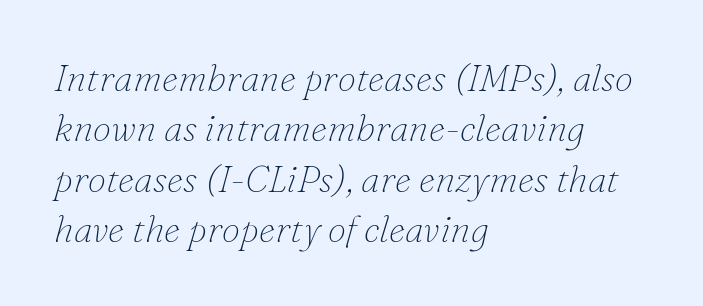
When letters slant like this, we call the style italic. Descenders are the only things crossing below the line. The rendering uses natural spacing where letterforms have individual widths. The type family on display is of the serif kind. These lines are set flush left with a ragged right edge. The passage shown stacks its lines at a standard gap.
